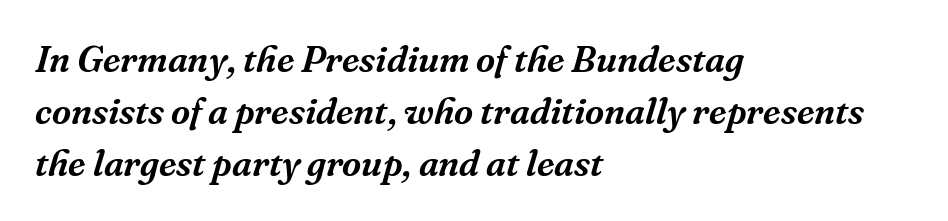
{"serif": "yes", "italic": "yes", "lean": "right", "slant_degrees": 16, "width": "normal", "stroke_contrast": "medium", "x_height": "medium", "monospaced": "no", "underline": "no", "align": "left", "line_spacing": "normal", "line_spacing_ratio": 1.4, "letter_spacing": "normal", "letter_spacing_em": 0.0, "glyph_px": 37}
